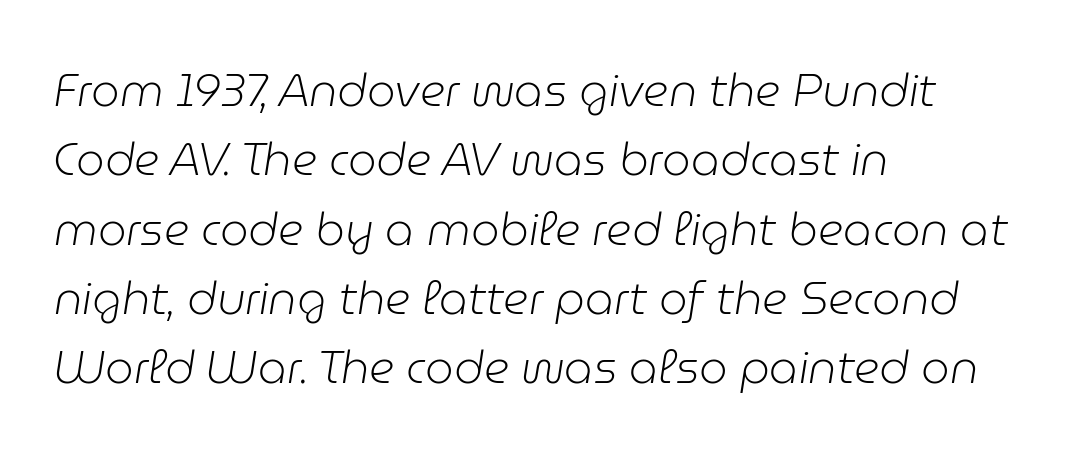
Emphasis-style slanted type is in use. Underline: absent. A typesetter would call this proportional, since set widths differ per character. No chunkiness to these letters — they're not bold.
